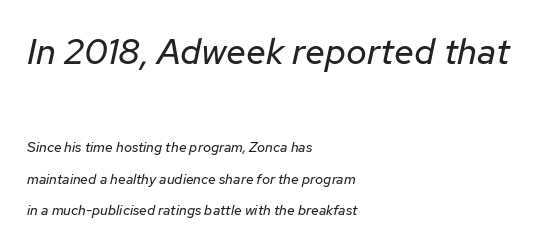
Notice the wide empty band between every row — that's loose leading. Is this a fixed-width face? No — the glyphs have proportional, varying widths. The specimen reads as italic at a glance. Visually the block forms a straight wall on the left and a jagged coastline on the right. Caption: standard tracking, unaltered.
